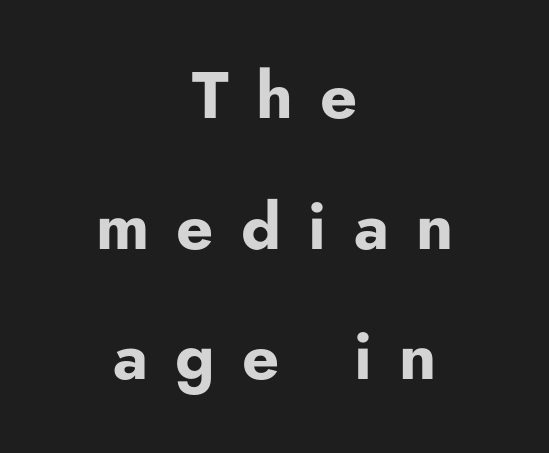
Quick note: underline off. A student would call this center alignment; a typographer would say set centered. A full-strength bold gives these letters their thick strokes. The gaps between neighbouring characters are conspicuously large. The leading is generous, giving the passage an open texture.
